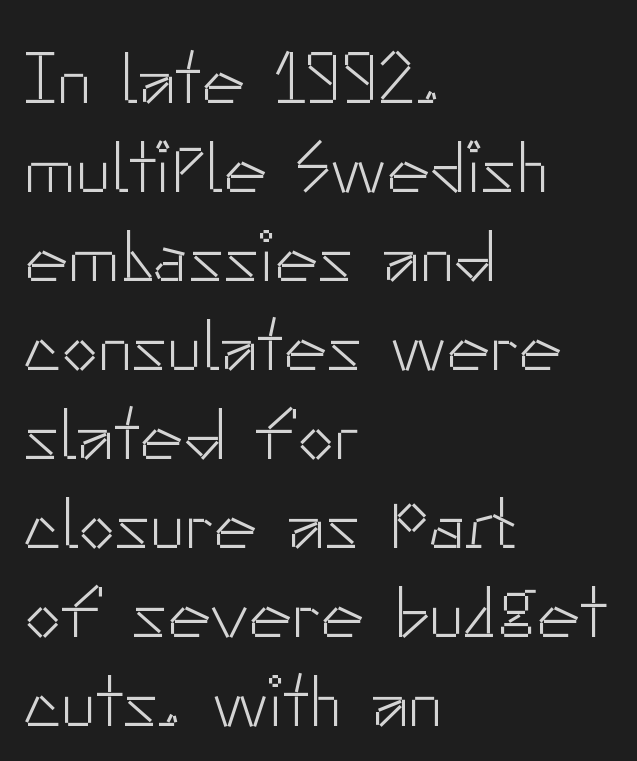
Inter-character spacing is left at the font's built-in metrics. Glance below the letters and you will spot only blank space. A quiet, ordinary-to-light weight characterises the typeface. The lines in this sample share a left origin and differ only in where they stop. Rendered with straight, roman letterforms. Does the type have serifs? No, each stem ends abruptly.
